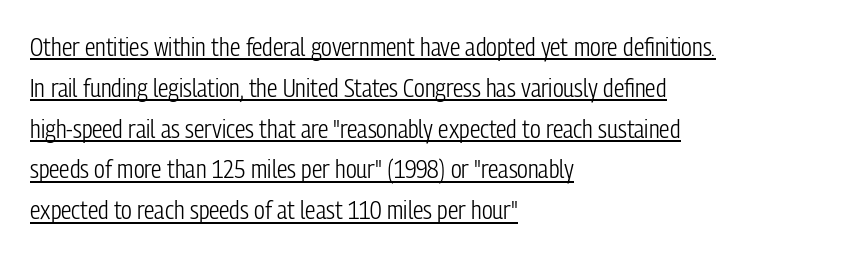
Q: Is the text bold? A: No.
Q: Is the text italic (slanted)? A: No, it is upright.
Q: Is the text underlined? A: Yes.
Q: How is the paragraph aligned? A: Left-aligned.
Q: Is the spacing between letters normal or unusually wide? A: Normal.
Q: Is the spacing between lines tight, normal or loose? A: Normal.
